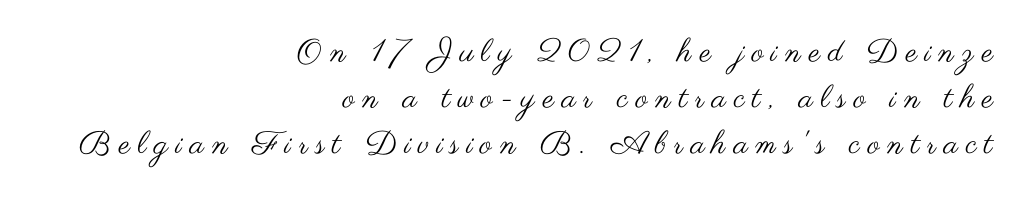
Q: Is the text bold? A: No.
Q: Is the text italic (slanted)? A: Yes.
Q: Is the typeface a serif or a sans-serif typeface? A: Sans-serif.
Q: Is the text underlined? A: No.
Q: How is the paragraph aligned? A: Right-aligned.
Q: Is the spacing between letters normal or unusually wide? A: Unusually wide.
Q: Is the spacing between lines tight, normal or loose? A: Normal.
Q: Width (condensed, normal, or wide)? A: Wide.
Q: Stroke contrast? A: Medium.
Q: x-height? A: Small.
Q: Monospaced? A: No.
